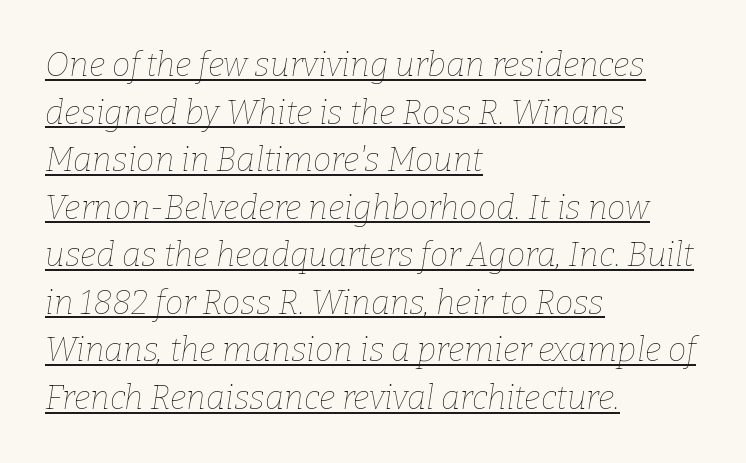
The image shows 33 px thin type, italic (leaning right); set left-aligned, normal line spacing (1.44x), normal letter spacing, underlined; low stroke contrast and a medium x-height.
